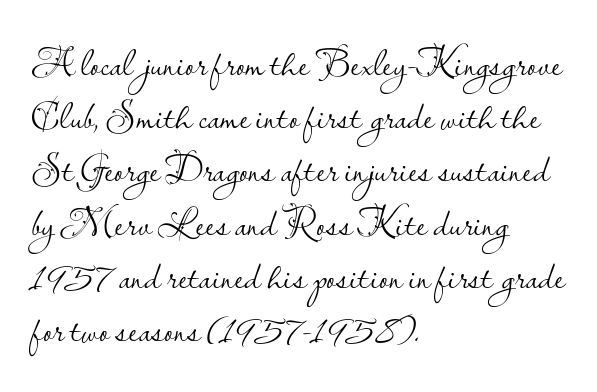
The image shows 40 px light sans-serif type; set left-aligned, normal line spacing (1.33x), normal letter spacing, not underlined; low stroke contrast and a small x-height.
